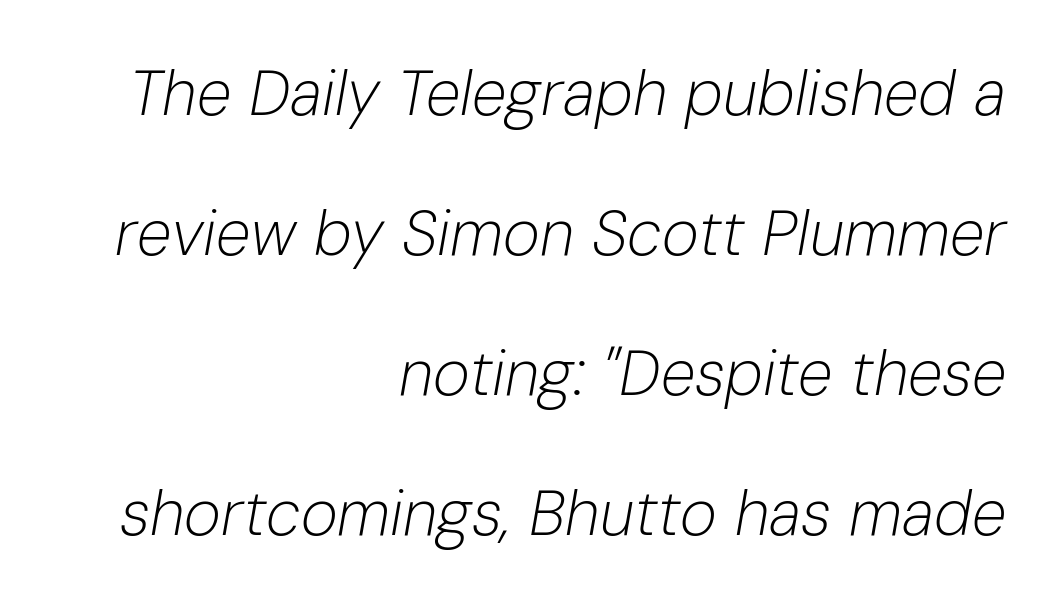
{"italic": "yes", "lean": "right", "slant_degrees": 10, "bold": "no", "weight": "light", "width": "normal", "stroke_contrast": "low", "x_height": "medium", "monospaced": "no", "underline": "no", "align": "right", "line_spacing": "loose", "line_spacing_ratio": 2.22, "letter_spacing": "normal", "letter_spacing_em": 0.0, "glyph_px": 63}
